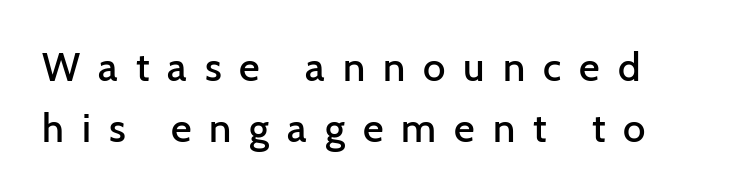
The image shows 40 px semibold sans-serif type, upright; set normal line spacing (1.52x), unusually wide letter spacing (+0.45 em), not underlined; low stroke contrast and a medium x-height.
